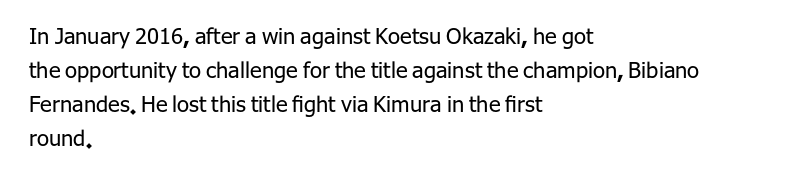
Caption: multi-line text, flush left, ragged right. Rendered with straight, roman letterforms. Beneath every word, the page is bare. Weight: not bold — regular or lighter. Nobody touched the tracking dial on this one. Vertically, the passage feels balanced, rows spaced as you'd expect.
